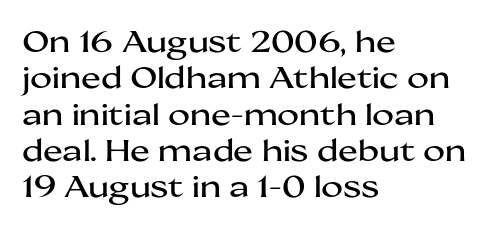
{"italic": "no", "width": "wide", "stroke_contrast": "medium", "x_height": "medium", "monospaced": "no", "underline": "no", "align": "left", "line_spacing_ratio": 1.21, "letter_spacing": "normal", "letter_spacing_em": 0.0, "glyph_px": 30}
